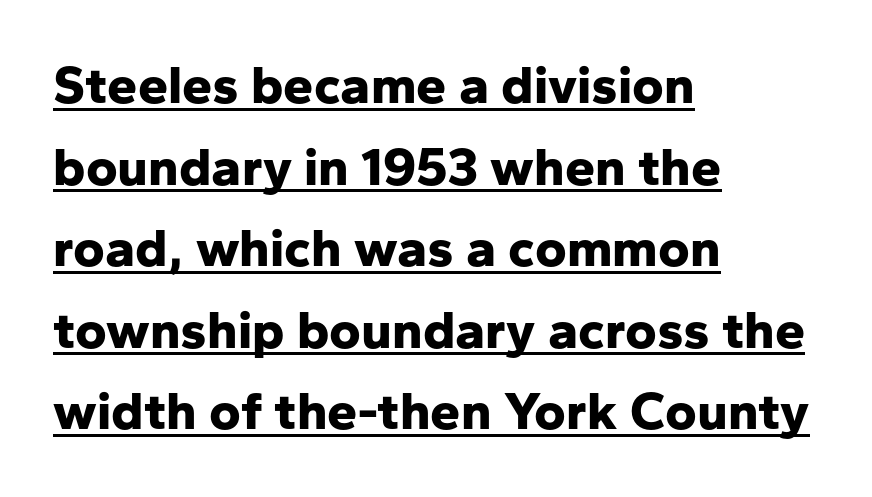
{"serif": "no", "italic": "no", "bold": "yes", "weight": "bold", "width": "normal", "stroke_contrast": "low", "x_height": "medium", "monospaced": "no", "underline": "yes", "align": "left", "line_spacing": "normal", "line_spacing_ratio": 1.51, "letter_spacing": "normal", "letter_spacing_em": 0.0, "glyph_px": 54}
